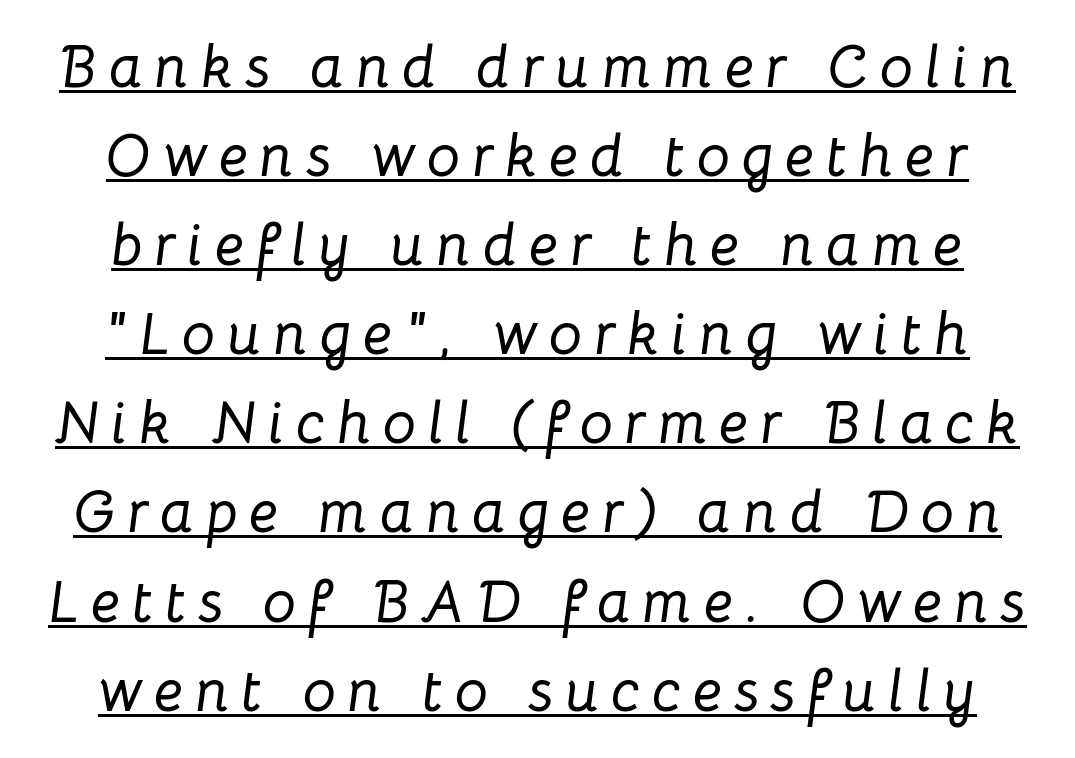
Glance below the letters and you will spot a drawn line. Teacher's note: observe the equal gaps on both sides — that is centered alignment. This is oblique type, the kind used for emphasis or titles. The rendering uses natural spacing where letterforms have individual widths. Between one letter and the next there's a generous, obvious gap. In terms of leading, this rendering sits right in the middle.
